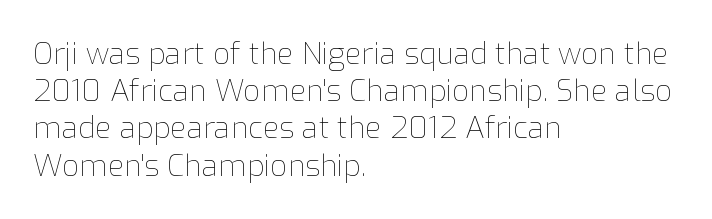
The image shows 30 px thin type, upright; set left-aligned, line spacing 1.24x, normal letter spacing, not underlined; low stroke contrast and a medium x-height.
